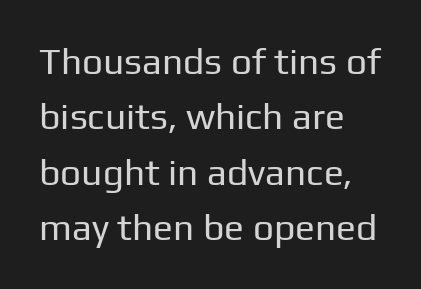
The image shows 37 px regular-weight sans-serif type, upright; set left-aligned, normal line spacing (1.5x), normal letter spacing, not underlined; low stroke contrast and a medium x-height.
